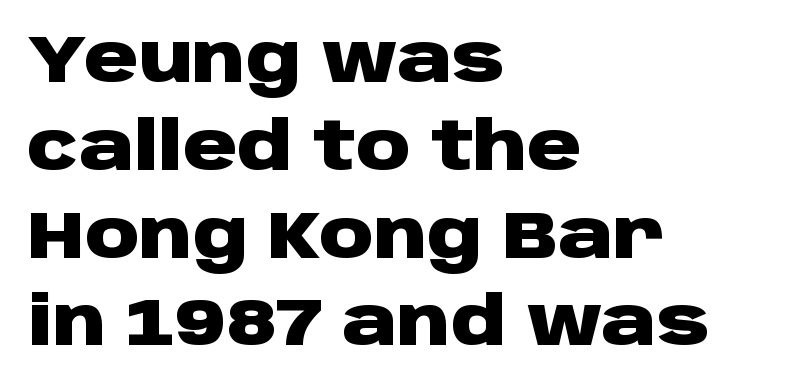
Q: Is the text bold? A: Yes.
Q: Is the text italic (slanted)? A: No, it is upright.
Q: Is the typeface a serif or a sans-serif typeface? A: Sans-serif.
Q: Is the text underlined? A: No.
Q: How is the paragraph aligned? A: Left-aligned.
Q: Is the spacing between letters normal or unusually wide? A: Normal.
Q: Is the spacing between lines tight, normal or loose? A: Normal.
Q: Width (condensed, normal, or wide)? A: Wide.
Q: Stroke contrast? A: Low.
Q: x-height? A: Large.
Q: Monospaced? A: No.
